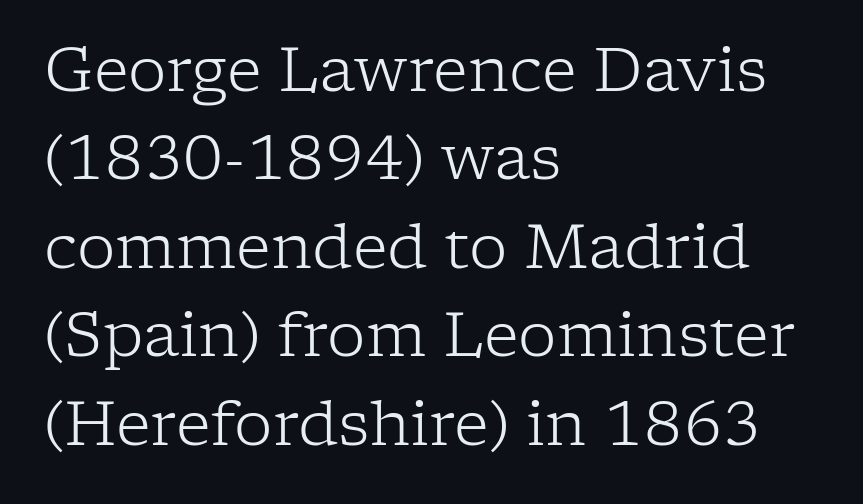
Q: Is the text bold? A: No.
Q: Is the text italic (slanted)? A: No, it is upright.
Q: Is the typeface a serif or a sans-serif typeface? A: Serif.
Q: Is the text underlined? A: No.
Q: How is the paragraph aligned? A: Left-aligned.
Q: Is the spacing between letters normal or unusually wide? A: Normal.
Q: Is the spacing between lines tight, normal or loose? A: Normal.
Q: Width (condensed, normal, or wide)? A: Normal.
Q: Stroke contrast? A: Low.
Q: x-height? A: Medium.
Q: Monospaced? A: No.
